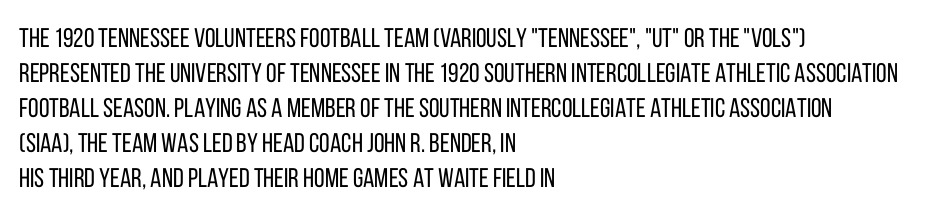
Style check: upright. Plain, unruled lines of type. The paragraph has a hard left edge and a soft right edge. This rendering leaves character spacing at its baseline value. A typesetter would call this leading conventional body-copy spacing. These glyphs show unthickened strokes, regular width or finer.
